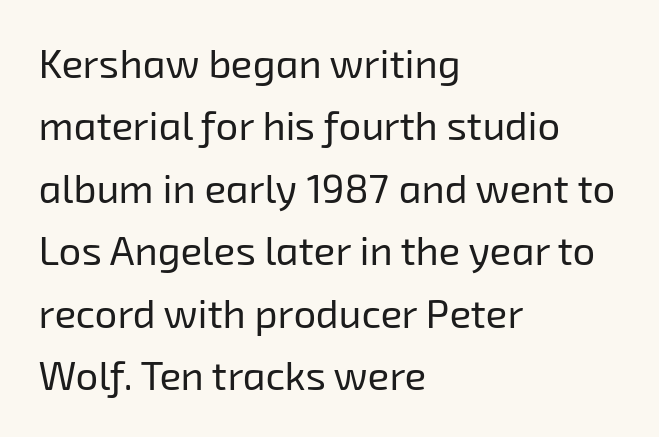
{"serif": "no", "bold": "no", "weight": "regular", "width": "normal", "stroke_contrast": "low", "x_height": "medium", "monospaced": "no", "underline": "no", "align": "left", "line_spacing": "normal", "line_spacing_ratio": 1.56, "letter_spacing": "normal", "letter_spacing_em": 0.0, "glyph_px": 40}
